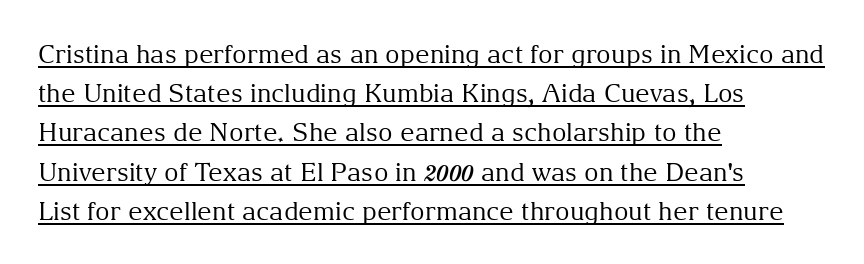
The image shows 25 px text type, upright; set left-aligned, normal line spacing (1.57x), normal letter spacing, underlined.
